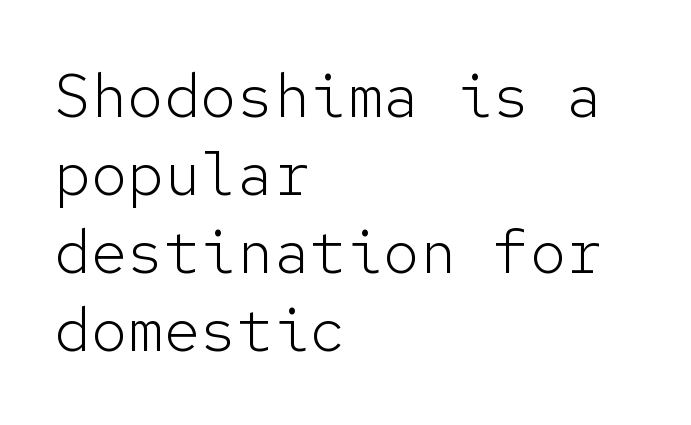
The image shows 61 px light sans-serif type, upright, monospaced; set left-aligned, normal line spacing (1.28x), normal letter spacing, not underlined; low stroke contrast and a medium x-height.
